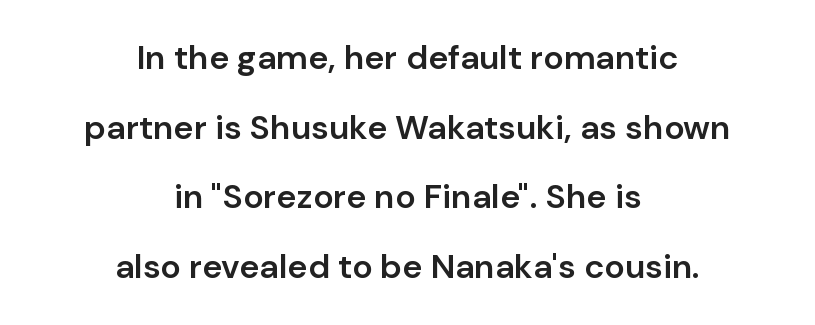
The image shows 34 px semibold sans-serif type, upright; set centered, loose line spacing (2.05x), normal letter spacing, not underlined; low stroke contrast and a medium x-height.
